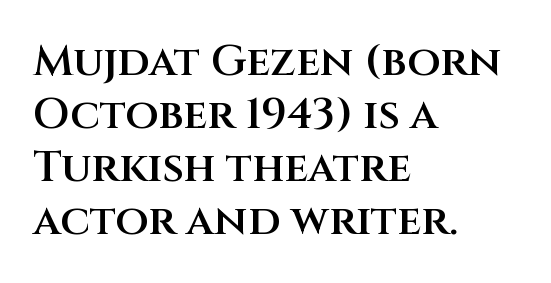
{"serif": "no", "italic": "no", "bold": "semi", "weight": "semibold", "width": "normal", "stroke_contrast": "medium", "x_height": "large", "monospaced": "no", "underline": "no", "align": "left", "line_spacing_ratio": 1.23, "letter_spacing": "normal", "letter_spacing_em": 0.0, "glyph_px": 43}
